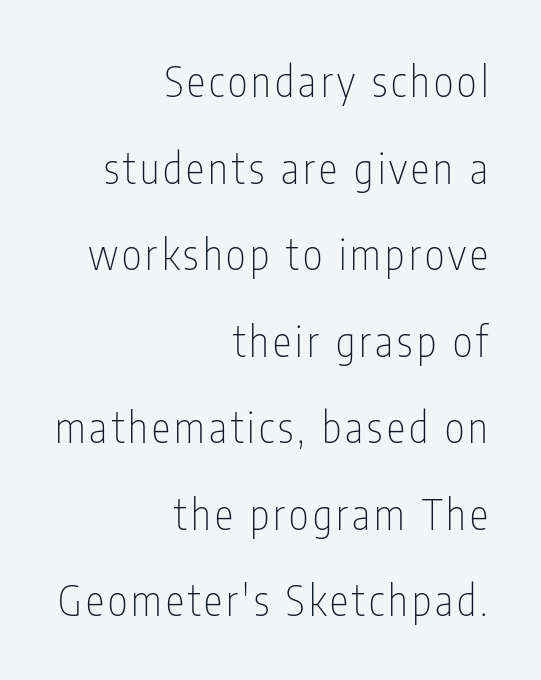
{"serif": "no", "italic": "no", "bold": "no", "weight": "thin", "width": "condensed", "stroke_contrast": "low", "x_height": "medium", "monospaced": "no", "underline": "no", "align": "right", "line_spacing": "loose", "line_spacing_ratio": 2.06, "glyph_px": 42}
